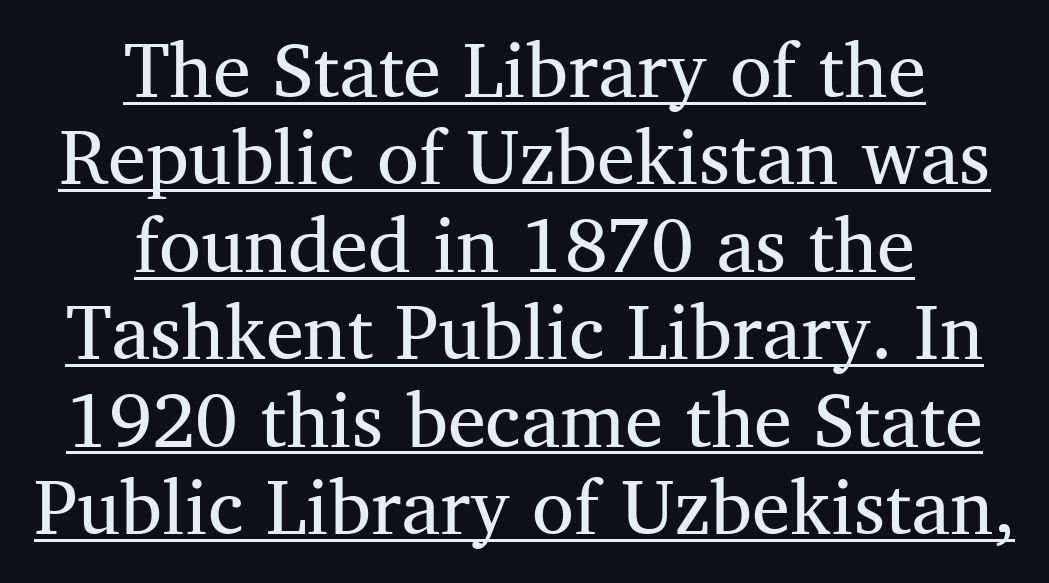
Q: Is the text bold? A: No.
Q: Is the text italic (slanted)? A: No, it is upright.
Q: Is the typeface a serif or a sans-serif typeface? A: Serif.
Q: Is the text underlined? A: Yes.
Q: How is the paragraph aligned? A: Centered.
Q: Is the spacing between letters normal or unusually wide? A: Normal.
Q: Is the spacing between lines tight, normal or loose? A: Tight.
Q: Width (condensed, normal, or wide)? A: Normal.
Q: Stroke contrast? A: Medium.
Q: x-height? A: Medium.
Q: Monospaced? A: No.
